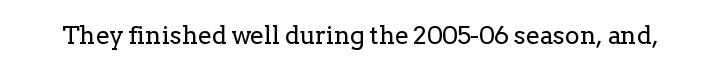
The rendering keeps characters at their native spacing. The font sits on the lighter half of the weight spectrum, regular included. Quick note: underline off. Is there any slant? The stems are plumb.
